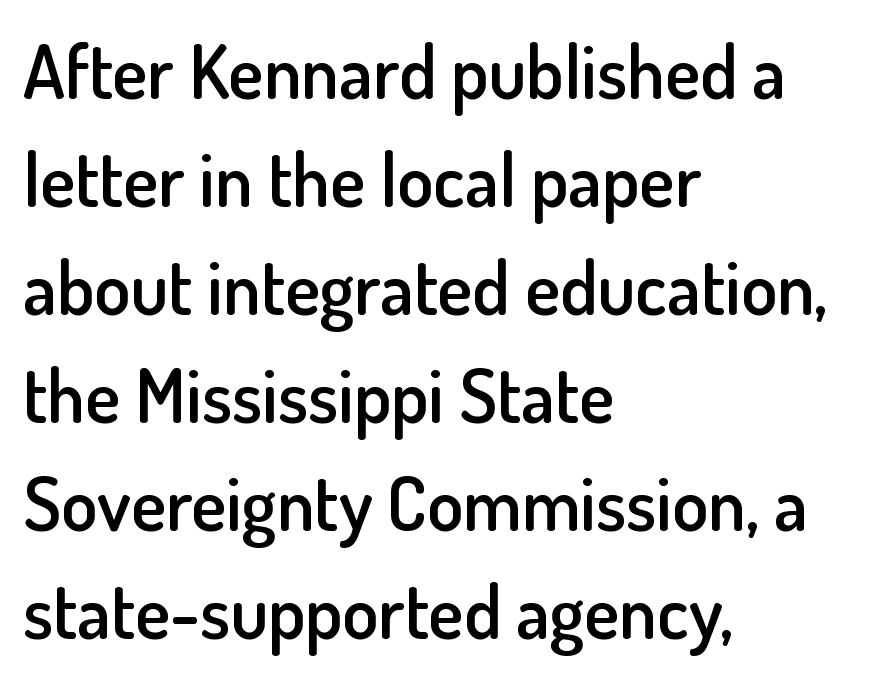
Q: Is the text bold? A: Semi-bold.
Q: Is the text italic (slanted)? A: No, it is upright.
Q: Is the typeface a serif or a sans-serif typeface? A: Sans-serif.
Q: Is the text underlined? A: No.
Q: How is the paragraph aligned? A: Left-aligned.
Q: Is the spacing between letters normal or unusually wide? A: Normal.
Q: Is the spacing between lines tight, normal or loose? A: Normal.
Q: Width (condensed, normal, or wide)? A: Normal.
Q: Stroke contrast? A: Low.
Q: x-height? A: Small.
Q: Monospaced? A: No.
